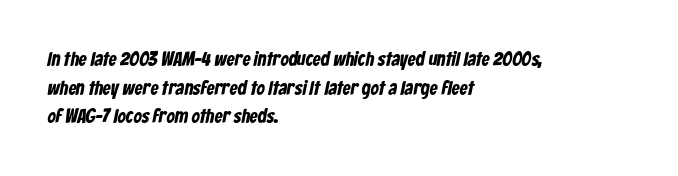
{"underline": "no", "align": "left", "line_spacing": "normal", "line_spacing_ratio": 1.43, "letter_spacing": "normal", "letter_spacing_em": 0.0, "glyph_px": 20}
